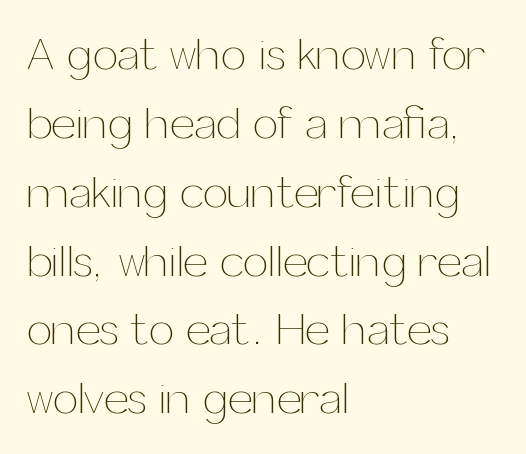
The lettering holds an erect, upright posture throughout. Visually the block forms a straight wall on the left and a jagged coastline on the right. Bold? No — there's no thickening of the strokes. How are the letters spaced? Ordinarily, with no added tracking. Any mark beneath the type? The region is blank. Reading down the column, the eye jumps a familiar distance to each next line.
